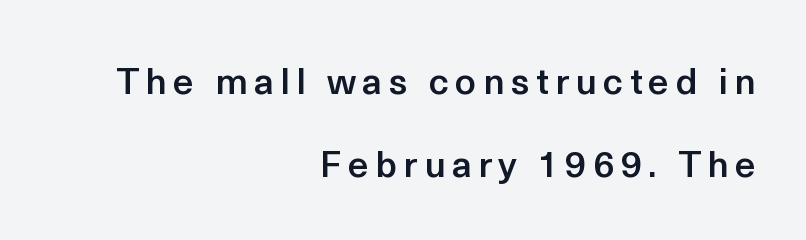
The image shows 37 px semibold sans-serif type, upright; set right-aligned, loose line spacing (2.24x), not underlined; a medium x-height.
